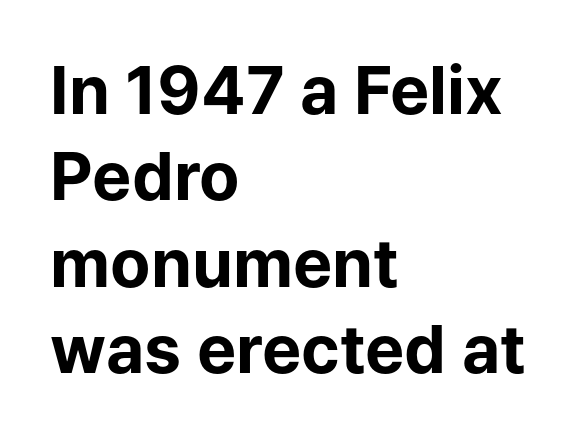
The image shows 66 px bold sans-serif type, upright; set left-aligned, normal line spacing (1.31x), normal letter spacing, not underlined; low stroke contrast and a medium x-height.
